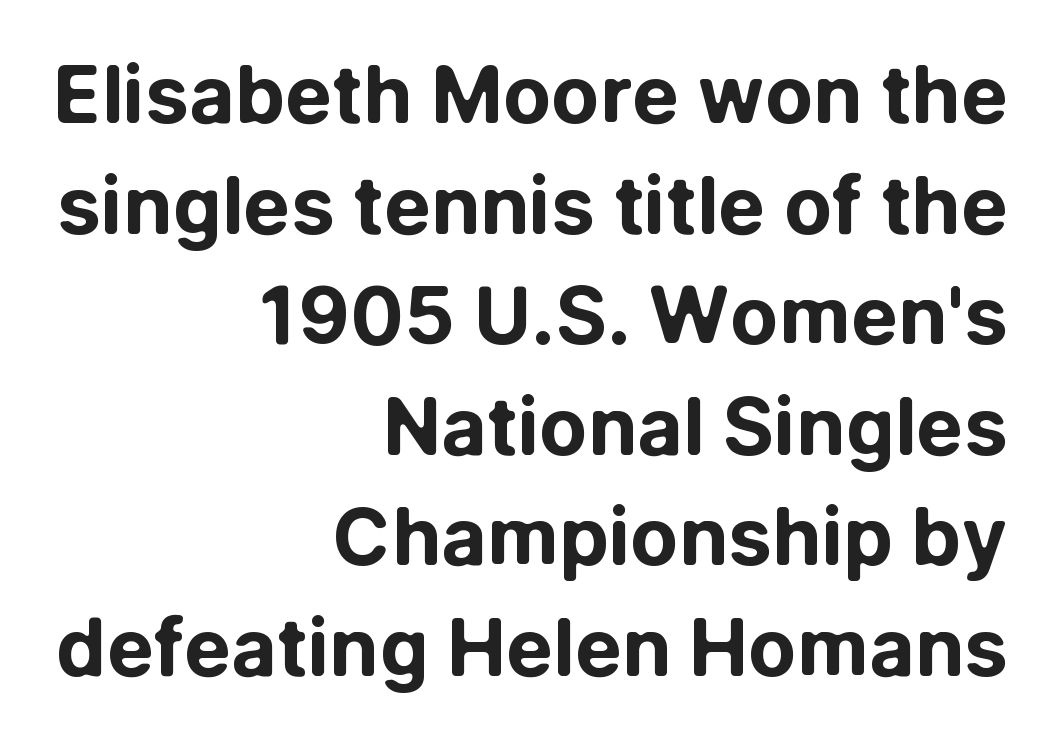
The image shows 79 px bold sans-serif type, upright; set right-aligned, normal line spacing (1.4x), normal letter spacing, not underlined; low stroke contrast and a medium x-height.
